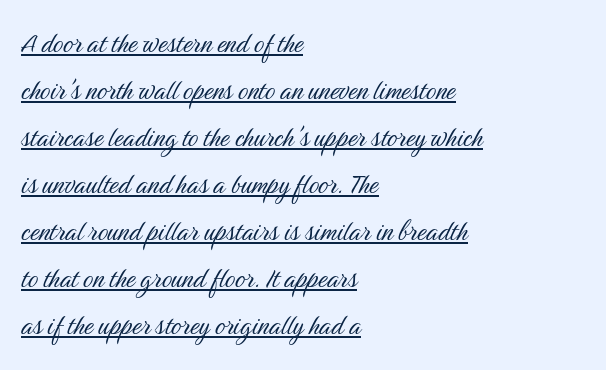
{"serif": "no", "bold": "no", "weight": "light", "width": "condensed", "stroke_contrast": "medium", "x_height": "medium", "monospaced": "no", "underline": "yes", "align": "left", "line_spacing": "normal", "line_spacing_ratio": 1.47, "letter_spacing": "normal", "letter_spacing_em": 0.0, "glyph_px": 32}
